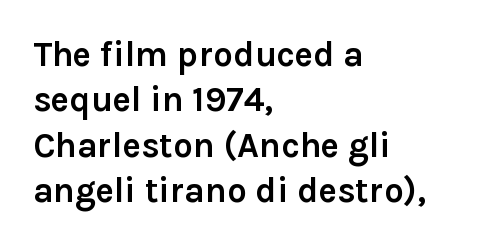
Q: Is the text bold? A: Yes.
Q: Is the text italic (slanted)? A: No, it is upright.
Q: Is the typeface a serif or a sans-serif typeface? A: Sans-serif.
Q: Is the text underlined? A: No.
Q: How is the paragraph aligned? A: Left-aligned.
Q: Is the spacing between letters normal or unusually wide? A: Normal.
Q: Is the spacing between lines tight, normal or loose? A: Normal.
Q: Width (condensed, normal, or wide)? A: Normal.
Q: x-height? A: Medium.
Q: Monospaced? A: No.
